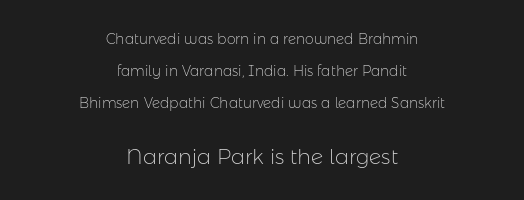
{"italic": "no", "bold": "no", "underline": "no", "align": "center", "line_spacing": "loose", "line_spacing_ratio": 2.28, "letter_spacing": "normal", "letter_spacing_em": 0.0, "larger_block": "second", "size_ratio": 1.5, "glyph_px": 21}
